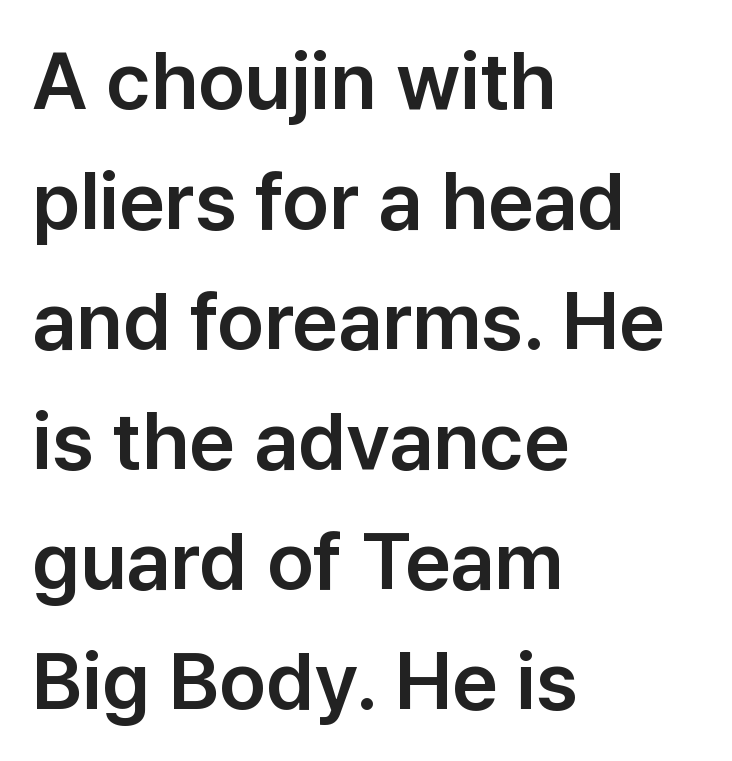
The image shows 80 px sans-serif type, upright; set left-aligned, normal line spacing (1.5x), normal letter spacing, not underlined; low stroke contrast and a medium x-height.
